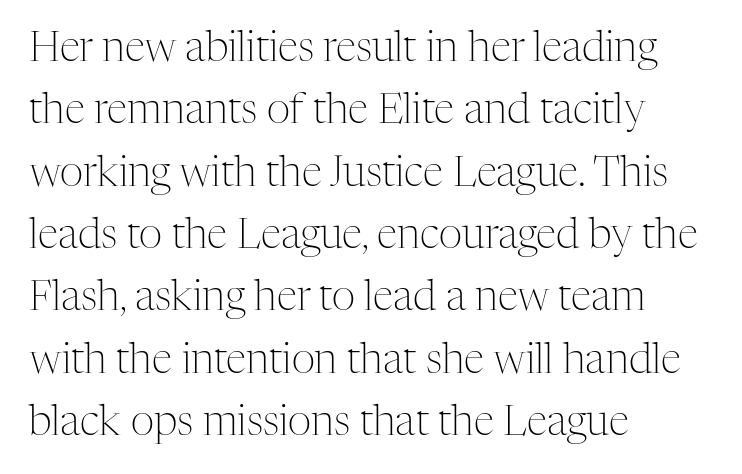
Observe the serifs anchoring each vertical stroke in this sample. The words here are not underlined. Short note: letters normally spaced. The font sits on the lighter half of the weight spectrum, regular included. Tall strokes in this sample are plumb rather than angled.
